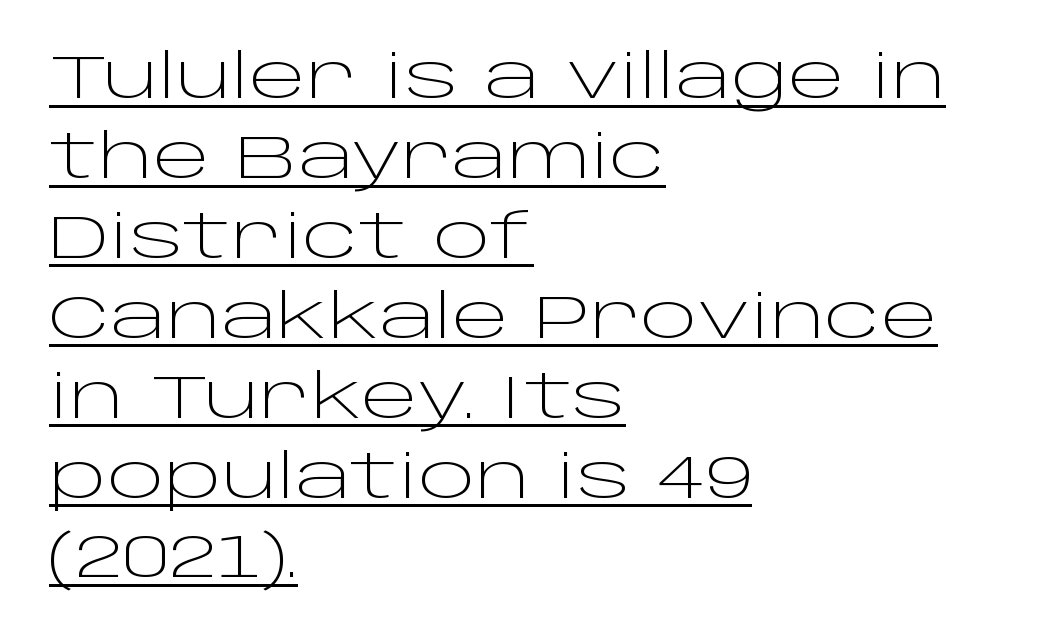
{"serif": "no", "italic": "no", "bold": "no", "weight": "light", "width": "wide", "stroke_contrast": "low", "x_height": "large", "monospaced": "no", "underline": "yes", "align": "left", "line_spacing": "normal", "line_spacing_ratio": 1.31, "letter_spacing": "normal", "letter_spacing_em": 0.0, "glyph_px": 61}
